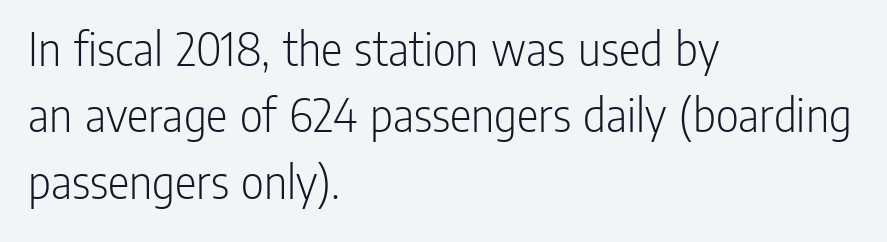
The weight would be labelled regular, book, light, or lighter still. It's the straight-up-and-down kind of type. Each line starts at the same left margin while the right side varies. Note the varied advance widths — an 'i' is clearly narrower than an 'm'. A normal amount of white space separates one row of letters from the next. These lines keep a tight, regular rhythm from letter to letter.
